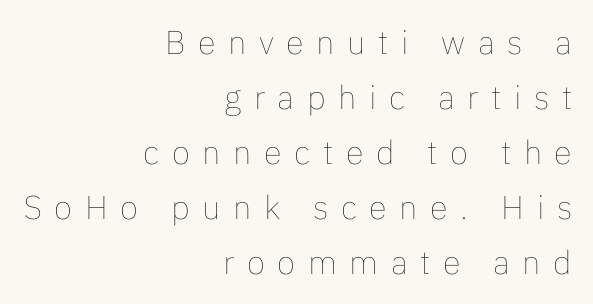
Varying glyph widths throughout — classic text-font behaviour. The typesetting does not lean heavy: it is not bold. The lines sit at an ordinary, default distance from one another. Type without underlining.
